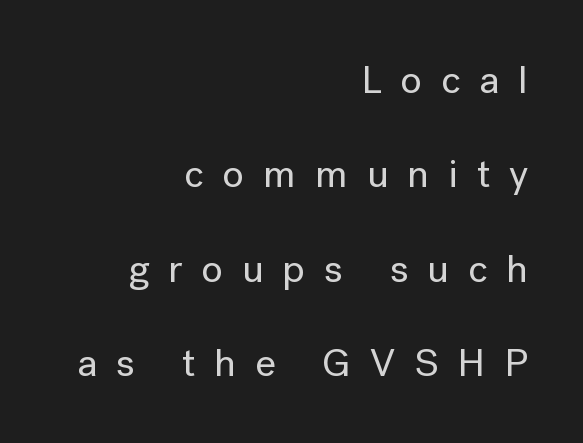
{"serif": "no", "italic": "no", "width": "normal", "stroke_contrast": "low", "x_height": "medium", "monospaced": "no", "underline": "no", "align": "right", "line_spacing": "loose", "line_spacing_ratio": 2.36, "letter_spacing": "wide", "letter_spacing_em": 0.47, "glyph_px": 40}
